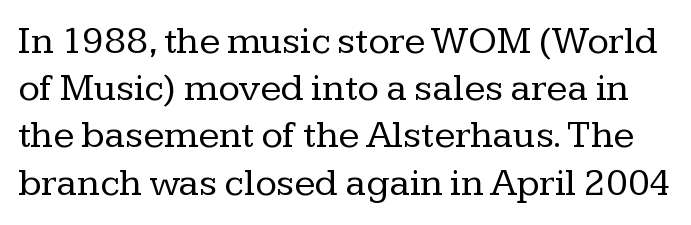
The image shows 39 px regular-weight serif type, upright; set line spacing 1.21x, normal letter spacing, not underlined; low stroke contrast and a medium x-height.
